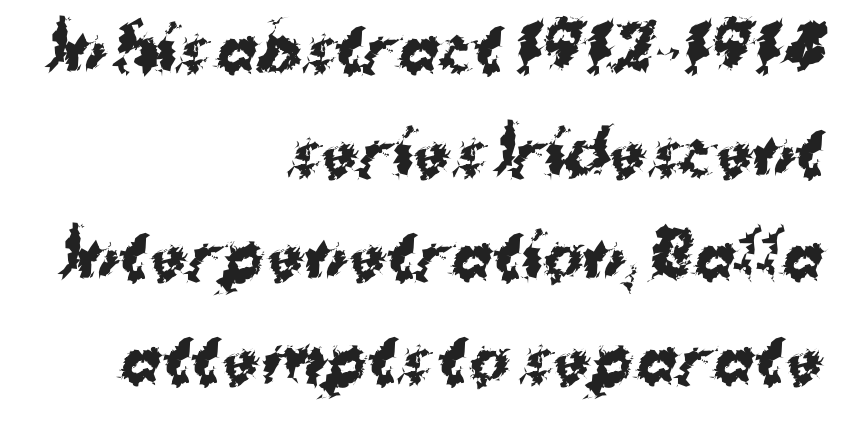
Q: Is the text bold? A: Yes.
Q: Is the typeface a serif or a sans-serif typeface? A: Sans-serif.
Q: Is the text underlined? A: No.
Q: How is the paragraph aligned? A: Right-aligned.
Q: Is the spacing between letters normal or unusually wide? A: Normal.
Q: Is the spacing between lines tight, normal or loose? A: Normal.
Q: Width (condensed, normal, or wide)? A: Normal.
Q: Stroke contrast? A: Medium.
Q: x-height? A: Medium.
Q: Monospaced? A: No.
